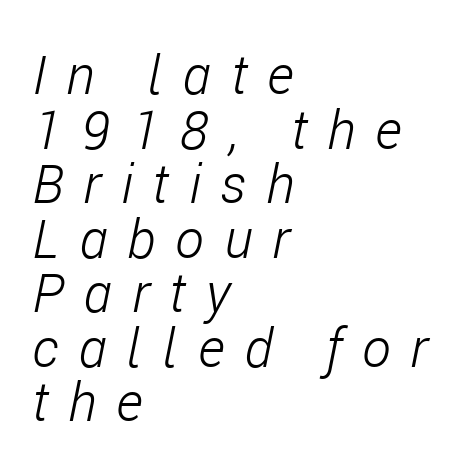
Q: Is the text bold? A: No.
Q: Is the text italic (slanted)? A: Yes, it leans right by about 11 degrees.
Q: Is the text underlined? A: No.
Q: How is the paragraph aligned? A: Left-aligned.
Q: Is the spacing between letters normal or unusually wide? A: Unusually wide.
Q: Is the spacing between lines tight, normal or loose? A: Tight.
Q: Width (condensed, normal, or wide)? A: Condensed.
Q: Stroke contrast? A: Low.
Q: x-height? A: Medium.
Q: Monospaced? A: No.
